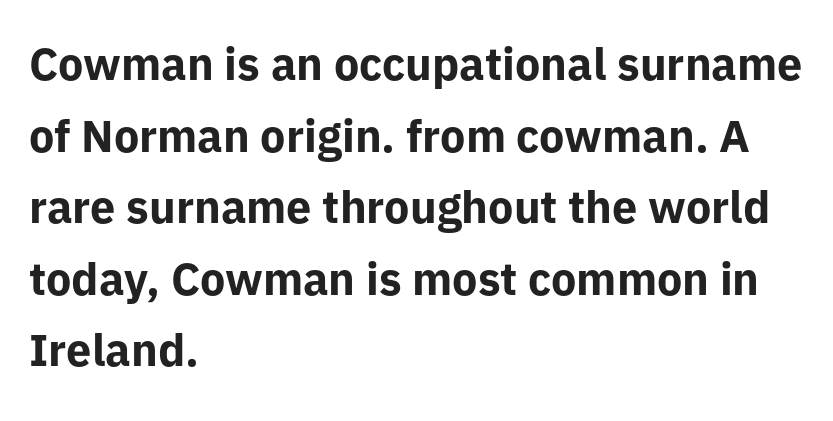
{"serif": "no", "italic": "no", "bold": "yes", "weight": "bold", "width": "normal", "stroke_contrast": "low", "x_height": "medium", "monospaced": "no", "underline": "no", "align": "left", "line_spacing": "normal", "line_spacing_ratio": 1.59, "letter_spacing": "normal", "letter_spacing_em": 0.0, "glyph_px": 45}
